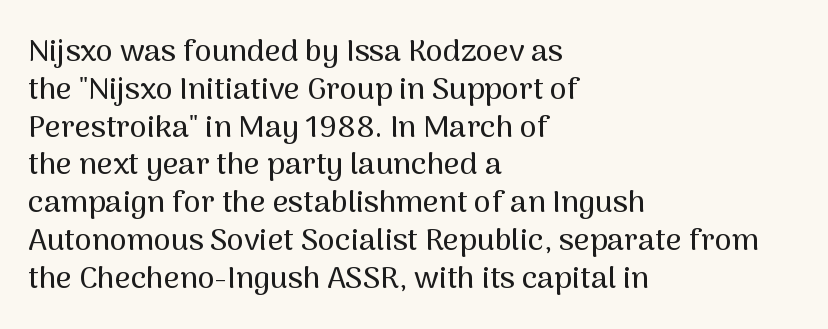
The image shows 31 px sans-serif type, upright; set left-aligned, line spacing 1.22x, normal letter spacing, not underlined; medium stroke contrast and a medium x-height.
